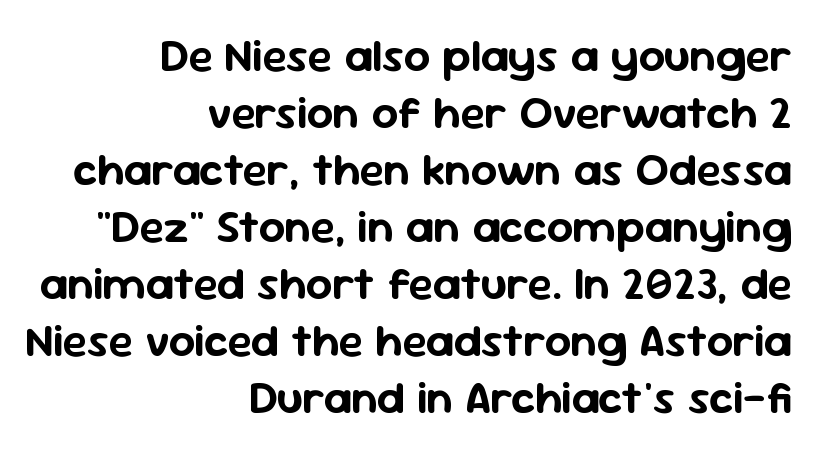
Q: Is the text italic (slanted)? A: No, it is upright.
Q: Is the typeface a serif or a sans-serif typeface? A: Sans-serif.
Q: Is the text underlined? A: No.
Q: How is the paragraph aligned? A: Right-aligned.
Q: Is the spacing between letters normal or unusually wide? A: Normal.
Q: Width (condensed, normal, or wide)? A: Normal.
Q: Stroke contrast? A: Low.
Q: x-height? A: Medium.
Q: Monospaced? A: No.
